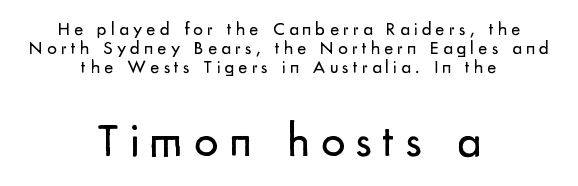
{"serif": "no", "italic": "no", "bold": "no", "weight": "regular", "width": "normal", "stroke_contrast": "low", "x_height": "small", "monospaced": "no", "underline": "no", "align": "center", "line_spacing": "tight", "line_spacing_ratio": 1.0, "letter_spacing": "wide", "letter_spacing_em": 0.22, "larger_block": "second", "size_ratio": 2.53, "glyph_px": 48}
